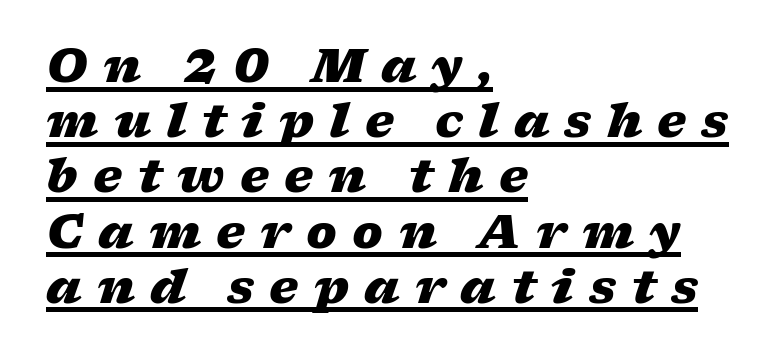
{"italic": "yes", "lean": "right", "slant_degrees": 17, "bold": "yes", "weight": "heavy", "width": "wide", "stroke_contrast": "low", "x_height": "medium", "monospaced": "no", "underline": "yes", "align": "left", "line_spacing_ratio": 1.2, "letter_spacing": "wide", "letter_spacing_em": 0.33, "glyph_px": 46}
